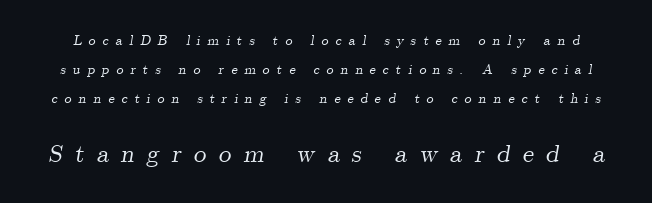
{"italic": "yes", "lean": "right", "slant_degrees": 9, "underline": "no", "line_spacing": "loose", "line_spacing_ratio": 2.07, "letter_spacing": "wide", "letter_spacing_em": 0.49, "larger_block": "second", "size_ratio": 1.79, "glyph_px": 25}
